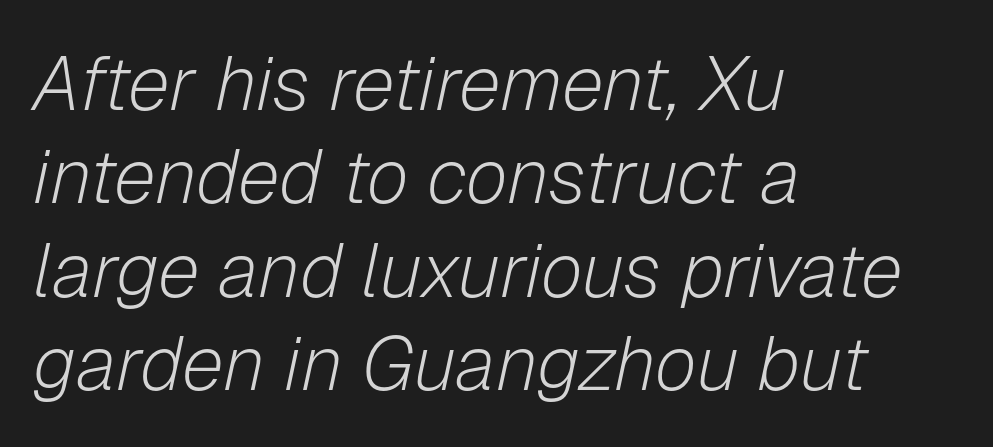
Q: Is the text bold? A: No.
Q: Is the text italic (slanted)? A: Yes, it leans right by about 12 degrees.
Q: Is the text underlined? A: No.
Q: How is the paragraph aligned? A: Left-aligned.
Q: Is the spacing between letters normal or unusually wide? A: Normal.
Q: Width (condensed, normal, or wide)? A: Normal.
Q: Stroke contrast? A: Low.
Q: x-height? A: Medium.
Q: Monospaced? A: No.
